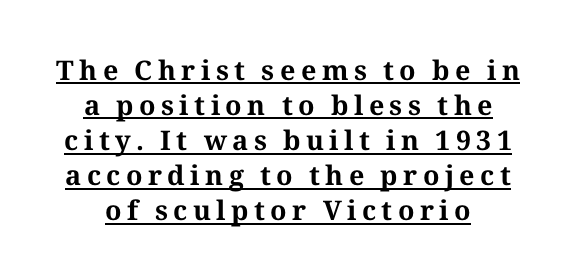
{"italic": "no", "bold": "yes", "underline": "yes", "line_spacing": "normal", "line_spacing_ratio": 1.3, "letter_spacing": "wide", "letter_spacing_em": 0.2, "glyph_px": 27}
